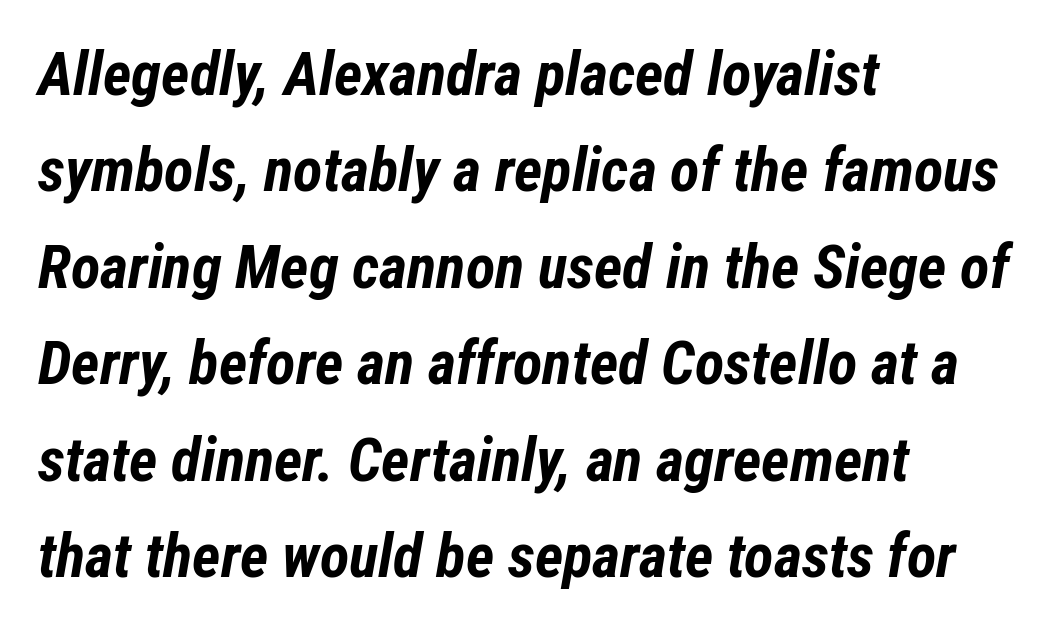
One glance says typical: line gaps are just what's usual. Each line starts at the same left margin while the right side varies. Type without underlining. The gaps between neighbouring characters are ordinary and unremarkable. Is the type bold? Yes — the strokes are clearly thick and heavy.
